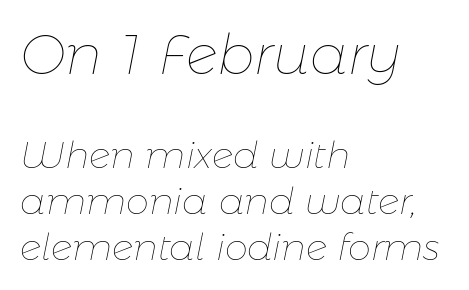
An italicized treatment has been applied to the whole sample. Compared with typical body copy, the letter spacing here is the same. The weight tops out at a normal text grade. The block sitting higher on the canvas is the one with enlarged characters. Clear beneath every line of the passage. The passage is arranged the way most books set body copy — flush left.
